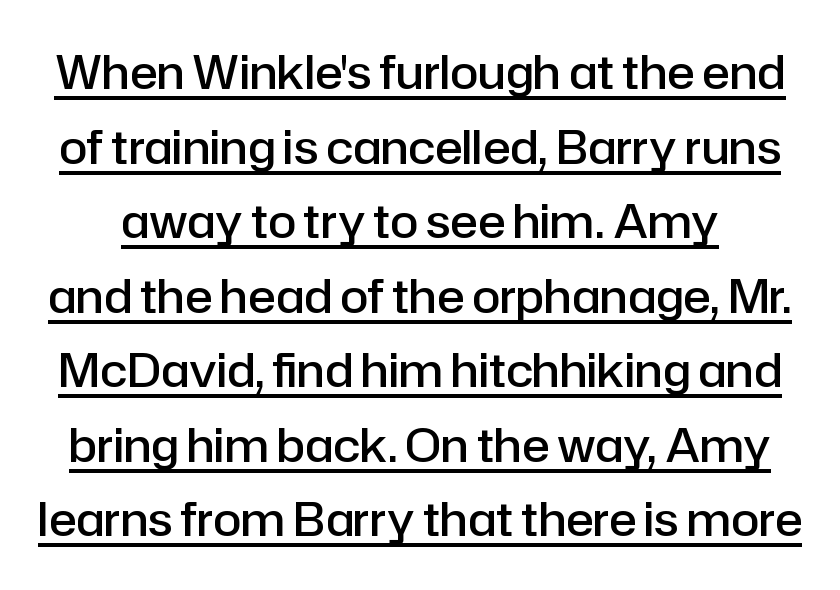
How would I describe the line gaps? Plain and ordinary. Descenders here cross a horizontal rule under the line. A bit beefed up — I'd call it semibold rather than bold. Looks like regular typesetting: each glyph gets only the width it needs. No feet cap the strokes, marking this as sans-serif type. The font's upright variant was chosen for this text.
